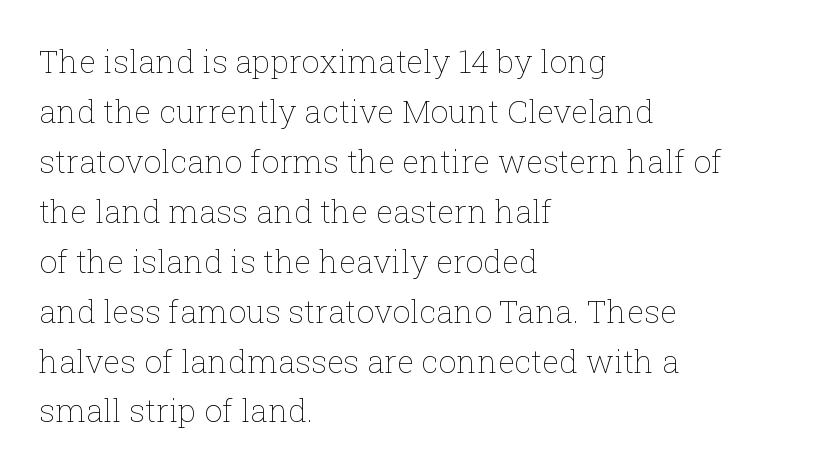
{"italic": "no", "bold": "no", "weight": "thin", "width": "normal", "stroke_contrast": "low", "x_height": "medium", "monospaced": "no", "underline": "no", "align": "left", "line_spacing": "normal", "line_spacing_ratio": 1.56, "letter_spacing": "normal", "letter_spacing_em": 0.0, "glyph_px": 32}
